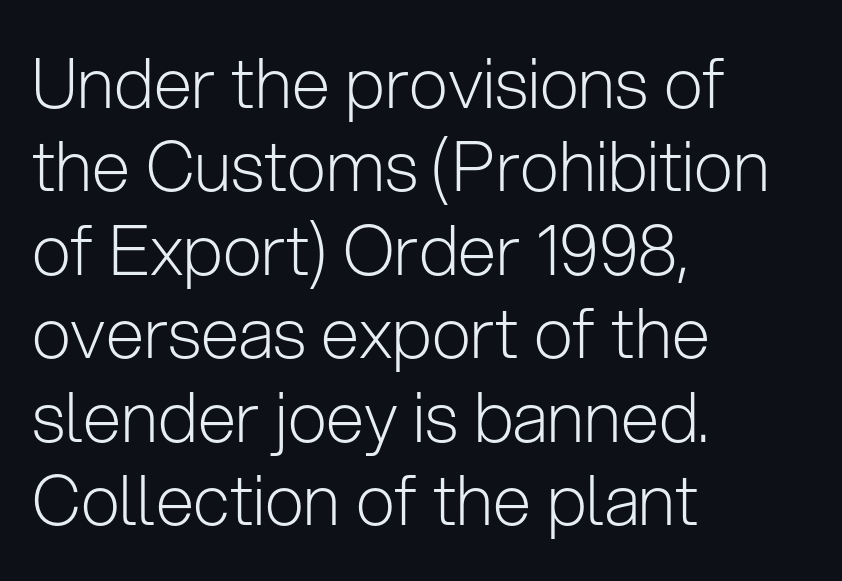
Q: Is the text bold? A: No.
Q: Is the text italic (slanted)? A: No, it is upright.
Q: Is the typeface a serif or a sans-serif typeface? A: Sans-serif.
Q: Is the text underlined? A: No.
Q: How is the paragraph aligned? A: Left-aligned.
Q: Is the spacing between letters normal or unusually wide? A: Normal.
Q: Width (condensed, normal, or wide)? A: Normal.
Q: Stroke contrast? A: Low.
Q: x-height? A: Medium.
Q: Monospaced? A: No.
